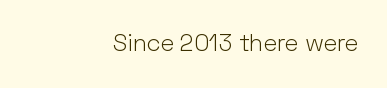
Q: Is the text bold? A: No.
Q: Is the text italic (slanted)? A: No, it is upright.
Q: Is the text underlined? A: No.
Q: How is the paragraph aligned? A: Right-aligned.
Q: Is the spacing between letters normal or unusually wide? A: Normal.
